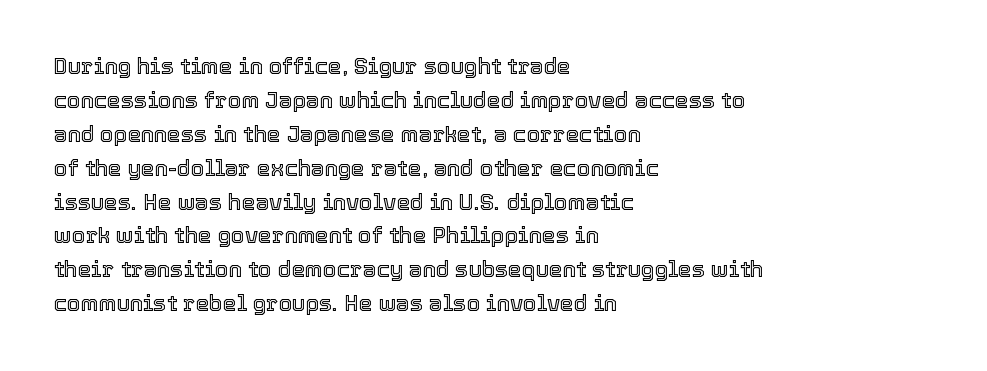
Q: Is the text italic (slanted)? A: No, it is upright.
Q: Is the text underlined? A: No.
Q: How is the paragraph aligned? A: Left-aligned.
Q: Is the spacing between letters normal or unusually wide? A: Normal.
Q: Is the spacing between lines tight, normal or loose? A: Normal.
